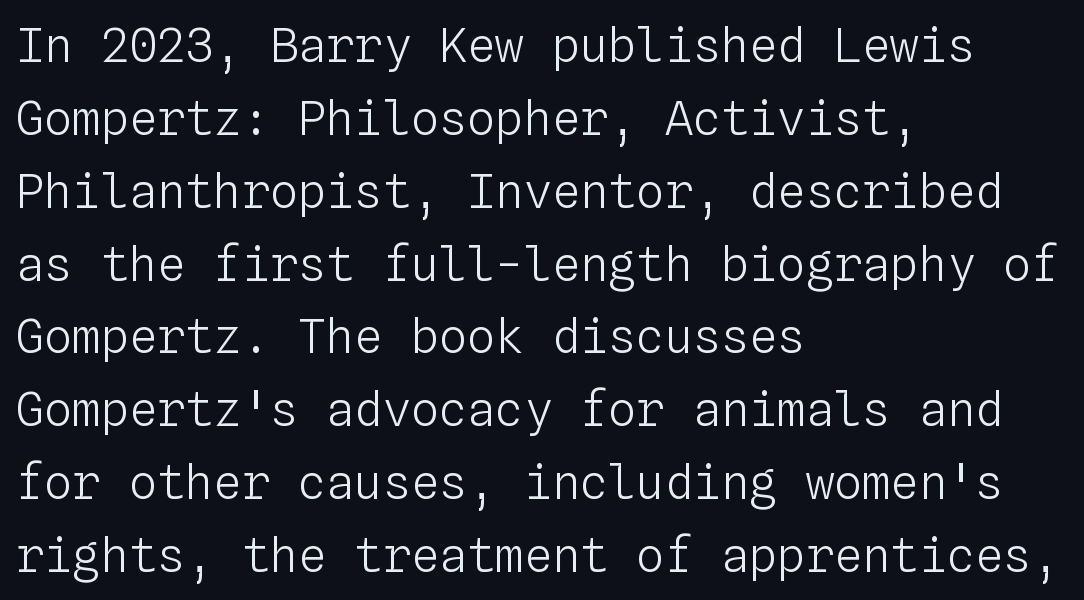
The image shows 47 px light type, upright, monospaced; set left-aligned, normal line spacing (1.55x), normal letter spacing, not underlined; low stroke contrast and a medium x-height.
